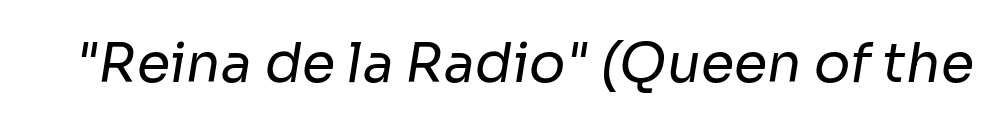
{"serif": "no", "bold": "no", "weight": "regular", "width": "normal", "stroke_contrast": "low", "x_height": "medium", "monospaced": "no", "underline": "no", "letter_spacing": "normal", "letter_spacing_em": 0.0, "glyph_px": 54}
